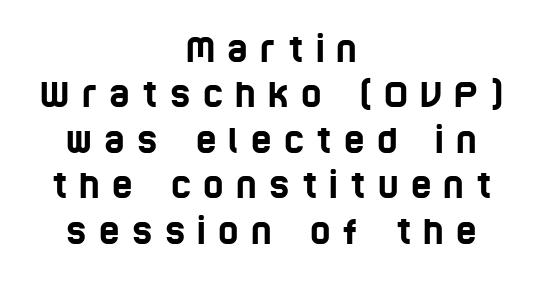
Q: Is the typeface a serif or a sans-serif typeface? A: Sans-serif.
Q: Is the text underlined? A: No.
Q: How is the paragraph aligned? A: Centered.
Q: Is the spacing between letters normal or unusually wide? A: Unusually wide.
Q: Is the spacing between lines tight, normal or loose? A: Normal.
Q: Width (condensed, normal, or wide)? A: Condensed.
Q: Stroke contrast? A: Low.
Q: x-height? A: Large.
Q: Monospaced? A: No.
